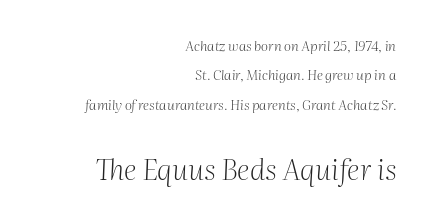
Block two is the big one; block one sits smaller above it. Caption: standard tracking, unaltered. Each row of text sits above clean, open space. Font category for this specimen: serif. Widely set lines give the paragraph a tall, airy silhouette. Line ends are locked; line starts wander.
